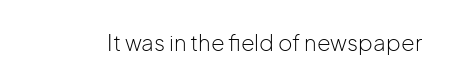
The image shows 22 px text type, upright; set normal letter spacing, not underlined.
